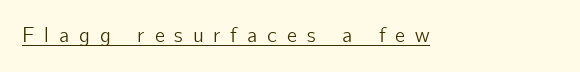
The image shows 21 px text type, upright; set unusually wide letter spacing (+0.47 em), underlined.
